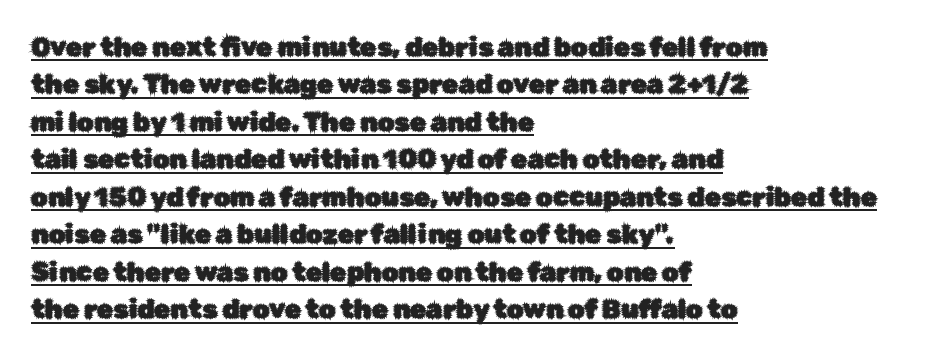
A roman cut, with each character standing at attention. The rag falls on the right side of this text block. Inter-character spacing is left at the font's built-in metrics. This is underlined copy, the kind a proofreader might mark for attention. The block of text has a typical density, with ordinary space between rows.
